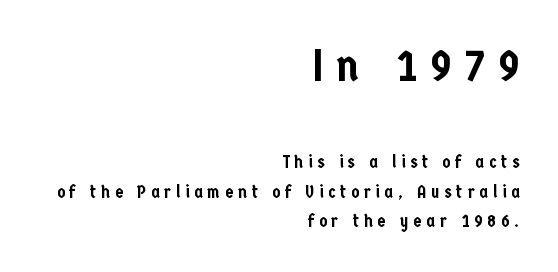
The image shows 46 px condensed sans-serif type, upright; set right-aligned, normal line spacing (1.64x), unusually wide letter spacing (+0.27 em), not underlined; the first (top) block is 2.56x larger; low stroke contrast and a medium x-height.
